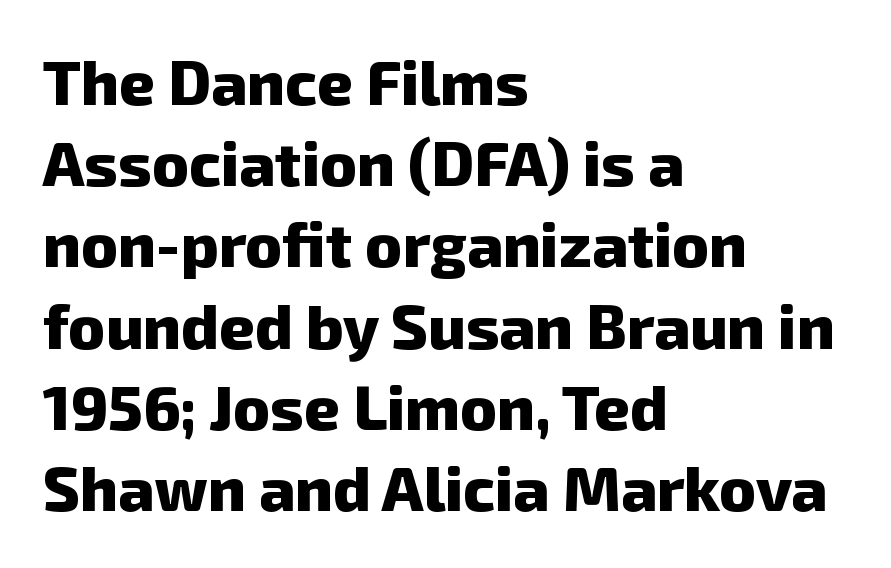
{"serif": "no", "bold": "yes", "weight": "heavy", "width": "normal", "stroke_contrast": "low", "x_height": "medium", "monospaced": "no", "underline": "no", "align": "left", "line_spacing": "normal", "line_spacing_ratio": 1.31, "letter_spacing": "normal", "letter_spacing_em": 0.0, "glyph_px": 62}
